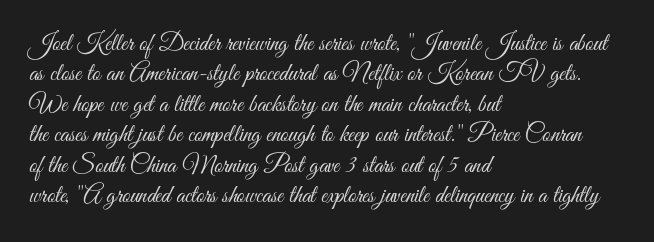
{"bold": "no", "underline": "no", "align": "left", "line_spacing": "normal", "line_spacing_ratio": 1.27, "letter_spacing": "normal", "letter_spacing_em": 0.0, "glyph_px": 24}
